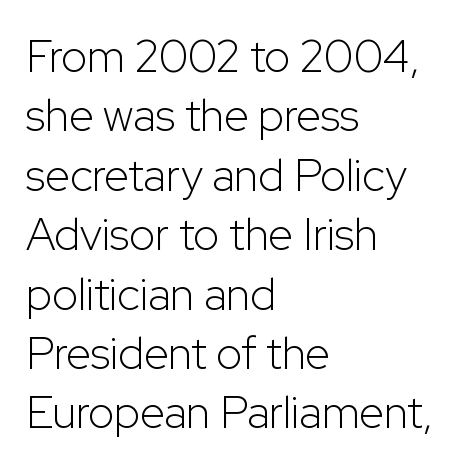
{"serif": "no", "italic": "no", "bold": "no", "weight": "light", "width": "normal", "stroke_contrast": "low", "x_height": "medium", "monospaced": "no", "underline": "no", "align": "left", "line_spacing": "normal", "line_spacing_ratio": 1.32, "letter_spacing": "normal", "letter_spacing_em": 0.0, "glyph_px": 45}
